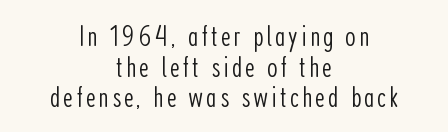
The image shows 30 px light, condensed sans-serif type, upright; set centered, tight line spacing (1.02x), not underlined; low stroke contrast and a medium x-height.
